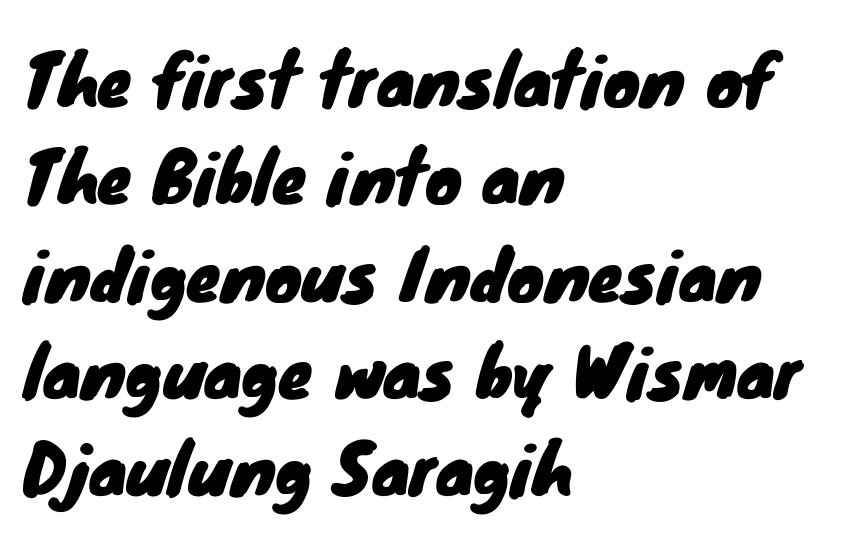
{"serif": "no", "width": "normal", "stroke_contrast": "low", "x_height": "small", "monospaced": "no", "underline": "no", "align": "left", "line_spacing": "normal", "line_spacing_ratio": 1.41, "letter_spacing": "normal", "letter_spacing_em": 0.0, "glyph_px": 69}
